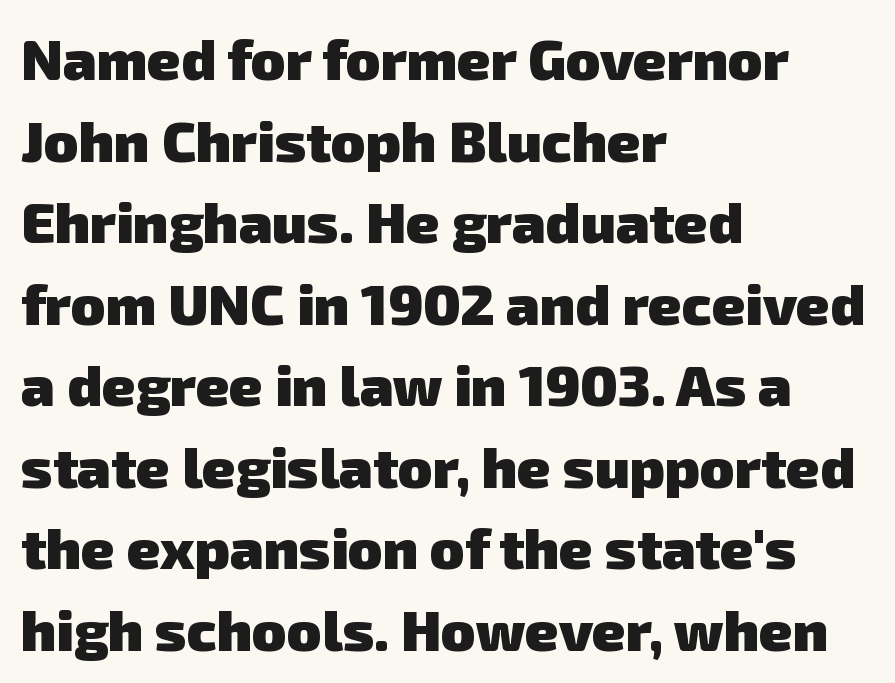
Q: Is the text bold? A: Yes.
Q: Is the typeface a serif or a sans-serif typeface? A: Sans-serif.
Q: Is the text underlined? A: No.
Q: How is the paragraph aligned? A: Left-aligned.
Q: Is the spacing between letters normal or unusually wide? A: Normal.
Q: Is the spacing between lines tight, normal or loose? A: Normal.
Q: Width (condensed, normal, or wide)? A: Normal.
Q: Stroke contrast? A: Low.
Q: x-height? A: Medium.
Q: Monospaced? A: No.
